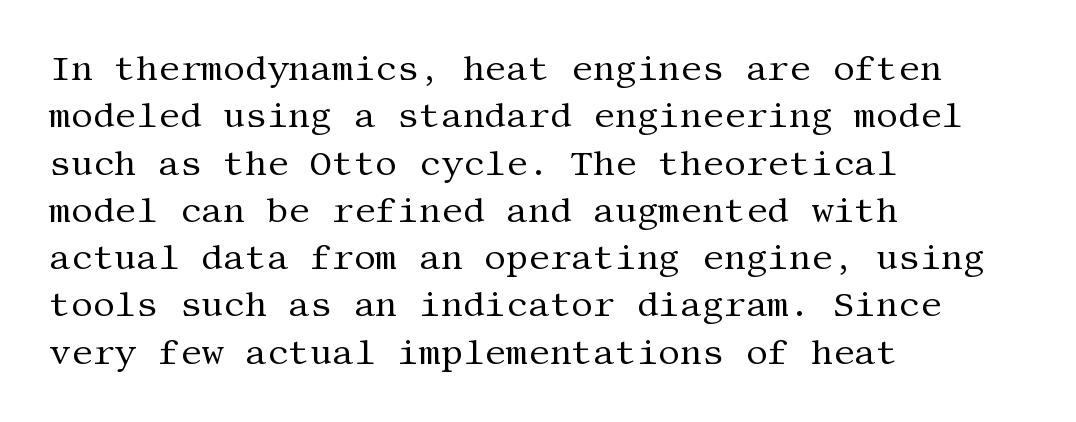
{"serif": "yes", "italic": "no", "bold": "no", "weight": "regular", "width": "normal", "stroke_contrast": "medium", "x_height": "large", "underline": "no", "align": "left", "line_spacing": "normal", "line_spacing_ratio": 1.39, "letter_spacing": "normal", "letter_spacing_em": 0.0, "glyph_px": 34}
